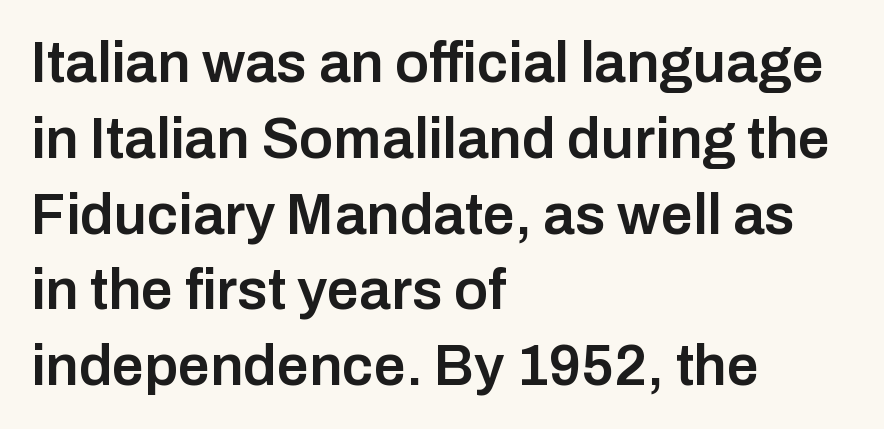
Q: Is the text bold? A: Semi-bold.
Q: Is the text italic (slanted)? A: No, it is upright.
Q: Is the typeface a serif or a sans-serif typeface? A: Sans-serif.
Q: Is the text underlined? A: No.
Q: How is the paragraph aligned? A: Left-aligned.
Q: Is the spacing between letters normal or unusually wide? A: Normal.
Q: Is the spacing between lines tight, normal or loose? A: Normal.
Q: Width (condensed, normal, or wide)? A: Normal.
Q: Stroke contrast? A: Low.
Q: x-height? A: Medium.
Q: Monospaced? A: No.
